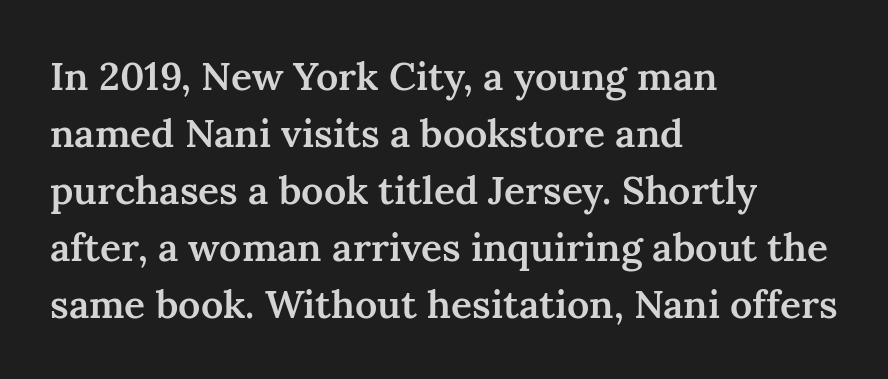
The image shows 39 px semibold serif type, upright; set left-aligned, normal line spacing (1.46x), normal letter spacing, not underlined; medium stroke contrast and a medium x-height.
